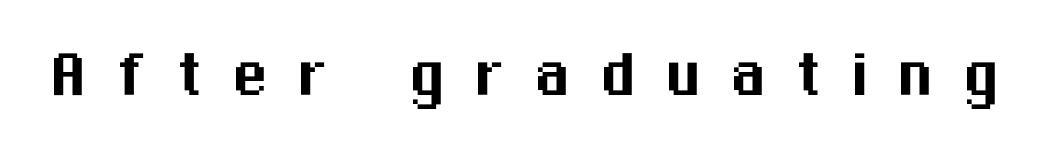
Q: Is the text italic (slanted)? A: No, it is upright.
Q: Is the typeface a serif or a sans-serif typeface? A: Sans-serif.
Q: Is the text underlined? A: No.
Q: Is the spacing between letters normal or unusually wide? A: Unusually wide.
Q: Width (condensed, normal, or wide)? A: Normal.
Q: Stroke contrast? A: Medium.
Q: x-height? A: Medium.
Q: Monospaced? A: No.
